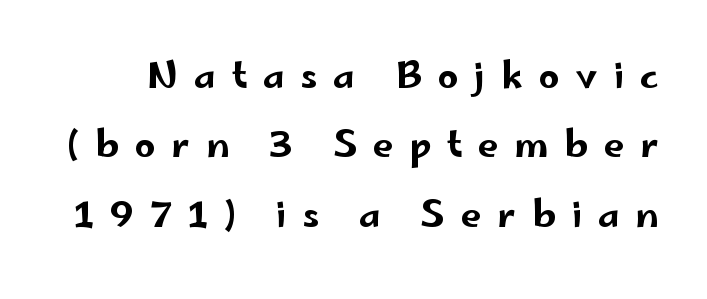
{"serif": "no", "italic": "no", "width": "wide", "stroke_contrast": "low", "x_height": "small", "monospaced": "no", "underline": "no", "line_spacing": "loose", "line_spacing_ratio": 1.93, "letter_spacing": "wide", "letter_spacing_em": 0.44, "glyph_px": 36}
